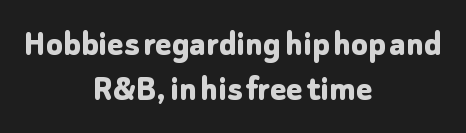
Heft: maximum for text — a bold. The rendering uses natural spacing where letterforms have individual widths. Descenders hang freely into open space. The type sits square on the baseline with zero lean. What kind of face is this? One without serifs — a sans.
